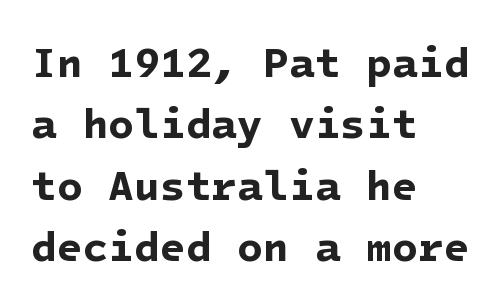
The image shows 42 px bold sans-serif type; set left-aligned, normal line spacing (1.46x), normal letter spacing, not underlined; low stroke contrast and a medium x-height.
